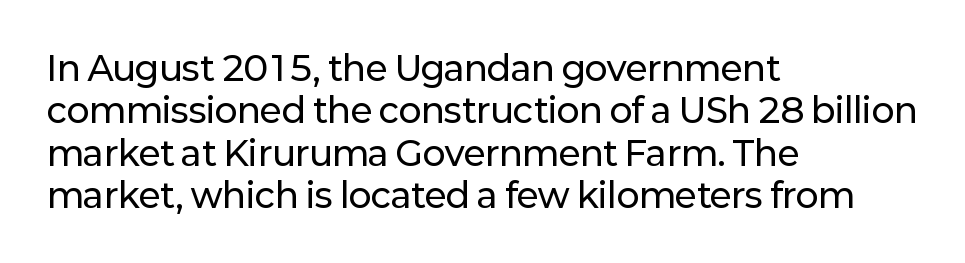
Reading down the block, your eye returns to a fixed left position each line. Looks like regular typesetting: each glyph gets only the width it needs. Standard letterfit; no display-style spreading of the glyphs. Type style note: lacks serifs. Rule under the text: the space is simply empty. Vertical spacing — default.
